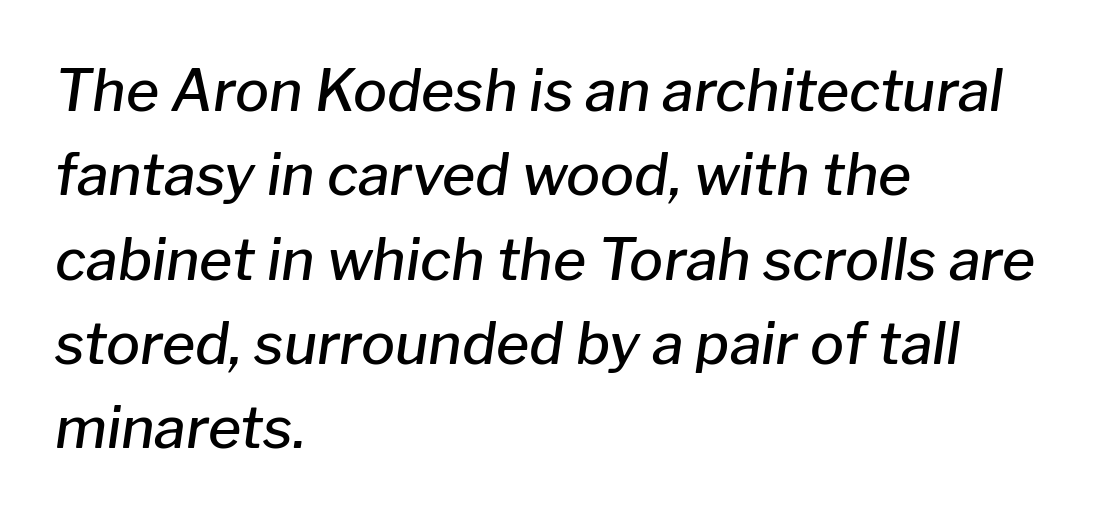
The image shows 57 px semibold type, italic (leaning right); set left-aligned, normal line spacing (1.48x), normal letter spacing, not underlined; low stroke contrast and a medium x-height.
